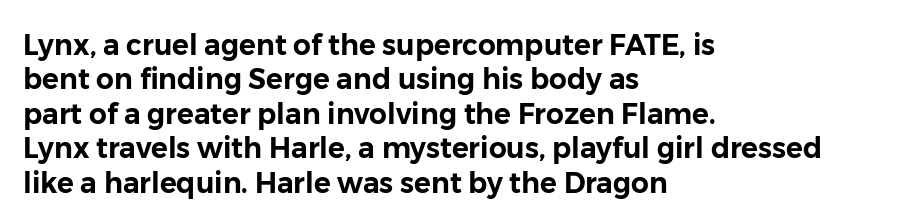
Compared with typical body copy, the letter spacing here is the same. The rendering shows plain stroke endings on the letterforms — a sans-serif design. You could not count columns in this text — the font is proportionally spaced. The compositor pushed each line to the left boundary. Upright lettering throughout. Quick note: underline off.
